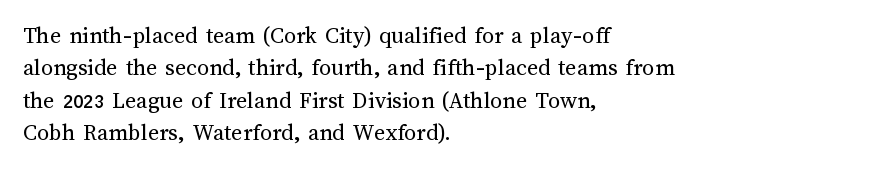
The image shows 24 px text type, upright; set left-aligned, normal line spacing (1.35x), normal letter spacing, not underlined.
